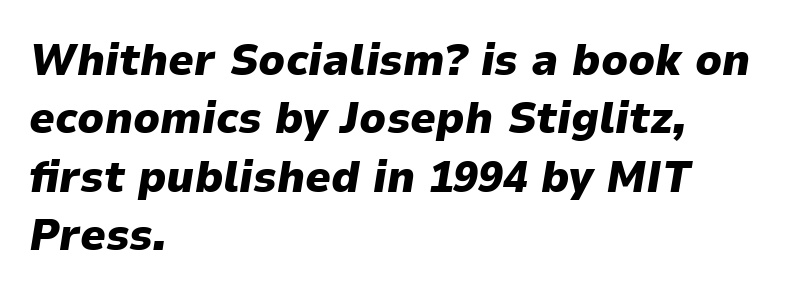
{"italic": "yes", "lean": "right", "slant_degrees": 9, "bold": "yes", "weight": "heavy", "width": "normal", "stroke_contrast": "low", "x_height": "medium", "monospaced": "no", "underline": "no", "align": "left", "line_spacing": "normal", "line_spacing_ratio": 1.3, "letter_spacing": "normal", "letter_spacing_em": 0.0, "glyph_px": 45}
